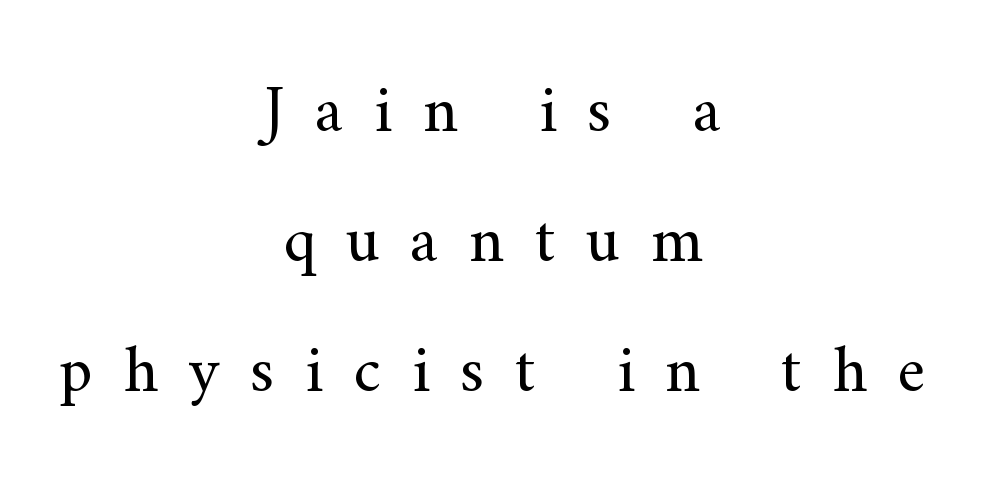
{"serif": "yes", "italic": "no", "bold": "no", "weight": "regular", "width": "normal", "stroke_contrast": "medium", "x_height": "small", "monospaced": "no", "underline": "no", "align": "center", "line_spacing": "loose", "line_spacing_ratio": 1.94, "letter_spacing": "wide", "letter_spacing_em": 0.46, "glyph_px": 67}
